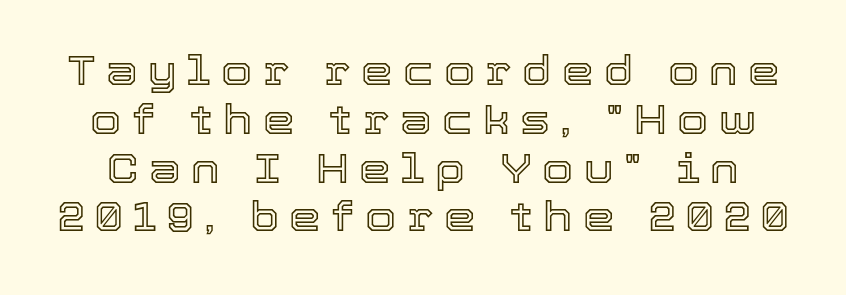
Q: Is the text italic (slanted)? A: No, it is upright.
Q: Is the text underlined? A: No.
Q: Is the spacing between letters normal or unusually wide? A: Unusually wide.
Q: Width (condensed, normal, or wide)? A: Normal.
Q: x-height? A: Medium.
Q: Monospaced? A: No.
